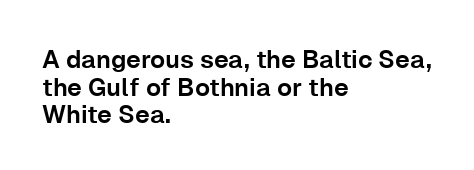
{"italic": "no", "underline": "no", "align": "left", "line_spacing": "tight", "line_spacing_ratio": 1.11, "letter_spacing": "normal", "letter_spacing_em": 0.0, "glyph_px": 25}
